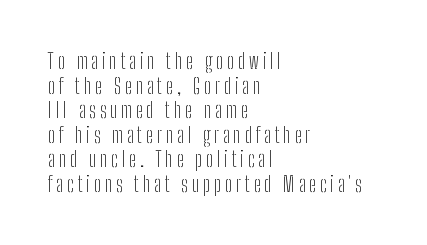
Q: Is the text bold? A: No.
Q: Is the text italic (slanted)? A: No, it is upright.
Q: Is the text underlined? A: No.
Q: How is the paragraph aligned? A: Left-aligned.
